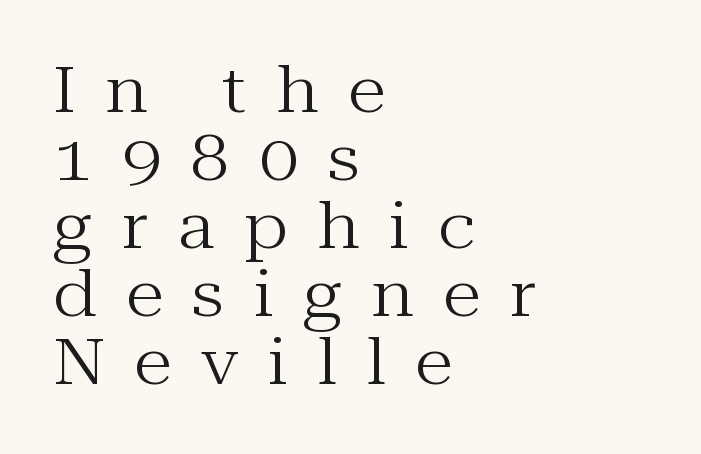
Q: Is the text bold? A: No.
Q: Is the text italic (slanted)? A: No, it is upright.
Q: Is the typeface a serif or a sans-serif typeface? A: Serif.
Q: Is the text underlined? A: No.
Q: How is the paragraph aligned? A: Left-aligned.
Q: Is the spacing between letters normal or unusually wide? A: Unusually wide.
Q: Is the spacing between lines tight, normal or loose? A: Tight.
Q: Width (condensed, normal, or wide)? A: Normal.
Q: Stroke contrast? A: Medium.
Q: x-height? A: Medium.
Q: Monospaced? A: No.
